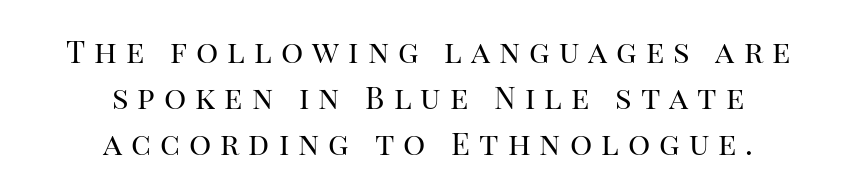
The image shows 31 px regular-weight serif type, upright; set centered, normal line spacing (1.49x), unusually wide letter spacing (+0.29 em), not underlined; high stroke contrast and a large x-height.
